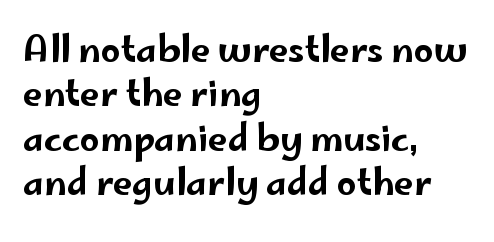
The image shows 35 px wide sans-serif type, upright; set left-aligned, normal line spacing (1.27x), normal letter spacing, not underlined; low stroke contrast and a small x-height.
